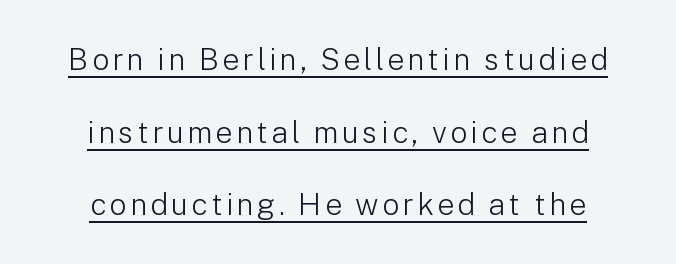
The image shows 30 px light sans-serif type, upright; set centered, loose line spacing (2.42x), underlined; low stroke contrast and a medium x-height.
